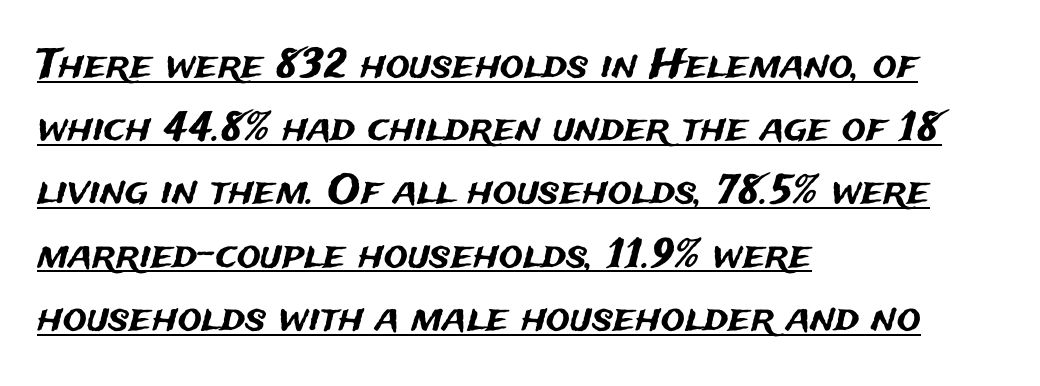
The image shows 40 px sans-serif type; set left-aligned, normal line spacing (1.58x), normal letter spacing, underlined; medium stroke contrast and a medium x-height.
